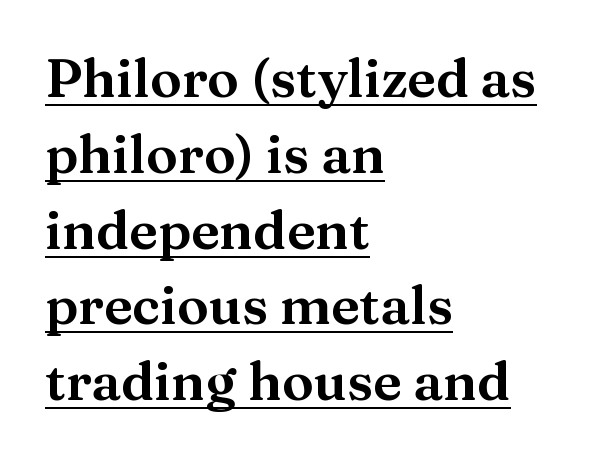
The image shows 53 px wide serif type, upright; set left-aligned, normal line spacing (1.43x), normal letter spacing, underlined; medium stroke contrast and a medium x-height.
